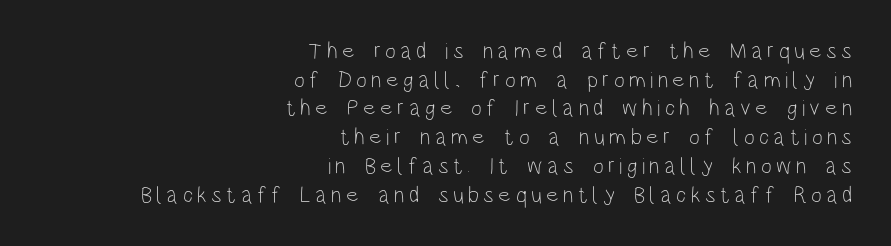
Q: Is the text bold? A: No.
Q: Is the text italic (slanted)? A: No, it is upright.
Q: Is the text underlined? A: No.
Q: How is the paragraph aligned? A: Right-aligned.
Q: Is the spacing between lines tight, normal or loose? A: Normal.
